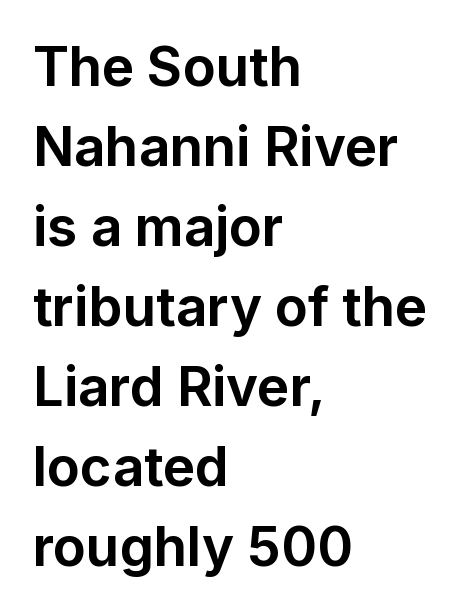
Q: Is the text bold? A: Yes.
Q: Is the text italic (slanted)? A: No, it is upright.
Q: Is the typeface a serif or a sans-serif typeface? A: Sans-serif.
Q: Is the text underlined? A: No.
Q: How is the paragraph aligned? A: Left-aligned.
Q: Is the spacing between letters normal or unusually wide? A: Normal.
Q: Is the spacing between lines tight, normal or loose? A: Normal.
Q: Width (condensed, normal, or wide)? A: Normal.
Q: Stroke contrast? A: Low.
Q: x-height? A: Medium.
Q: Monospaced? A: No.
